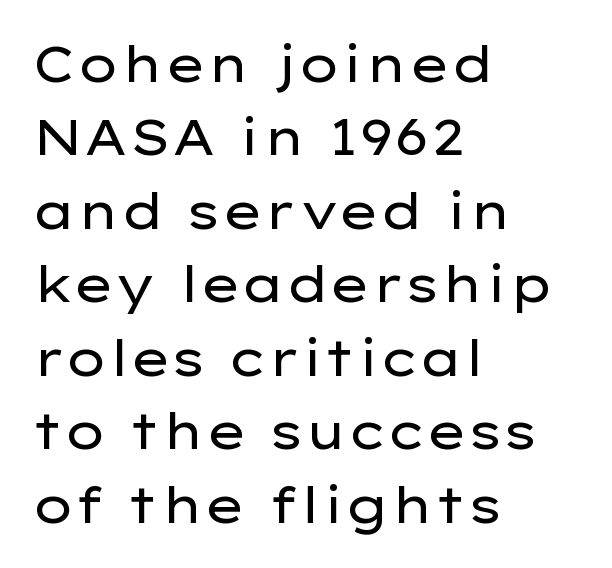
{"serif": "no", "italic": "no", "bold": "no", "weight": "regular", "width": "wide", "stroke_contrast": "low", "x_height": "medium", "monospaced": "no", "underline": "no", "align": "left", "line_spacing": "normal", "line_spacing_ratio": 1.47, "letter_spacing": "normal", "letter_spacing_em": 0.0, "glyph_px": 50}
